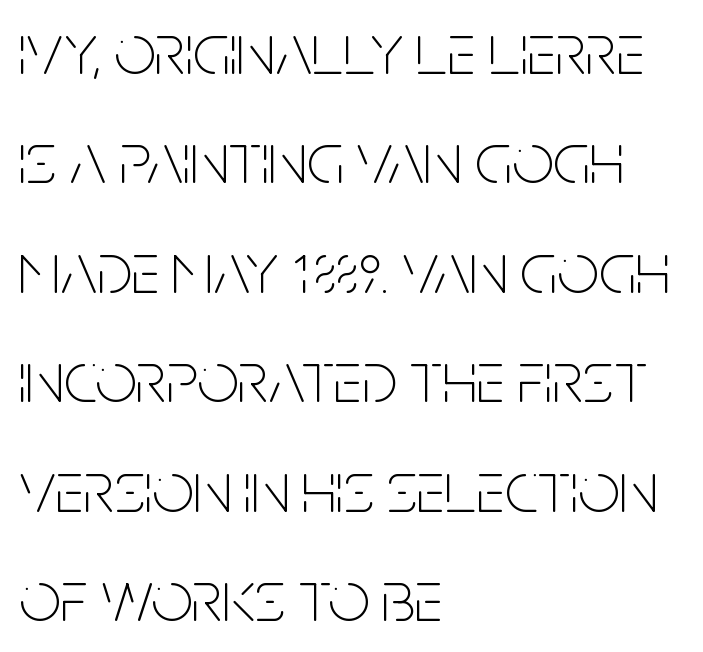
The image shows 73 px thin, condensed sans-serif type, upright; set left-aligned, normal line spacing (1.5x), normal letter spacing, not underlined; low stroke contrast and a large x-height.
